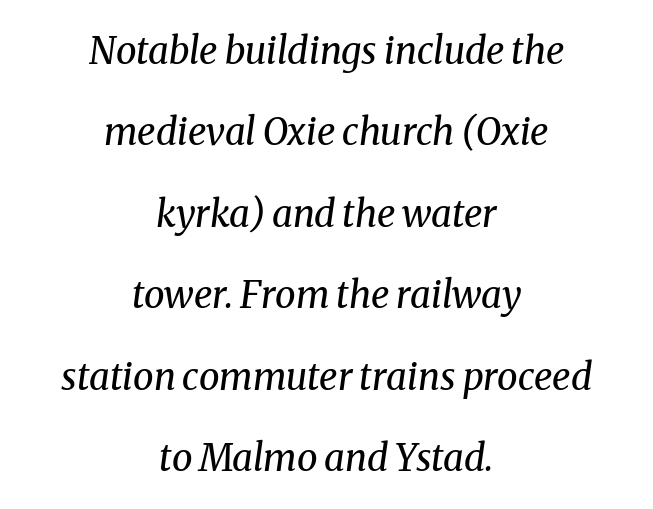
The image shows 37 px regular-weight serif type, italic (leaning right); set centered, loose line spacing (2.2x), normal letter spacing, not underlined; medium stroke contrast and a medium x-height.
